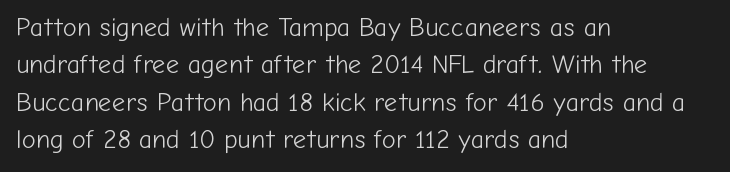
Is the letter spacing exaggerated? No — it looks like the ordinary default. This block has exactly the height ordinary leading produces. This is the regular roman posture of the typeface. Weight: not bold — regular or lighter.
